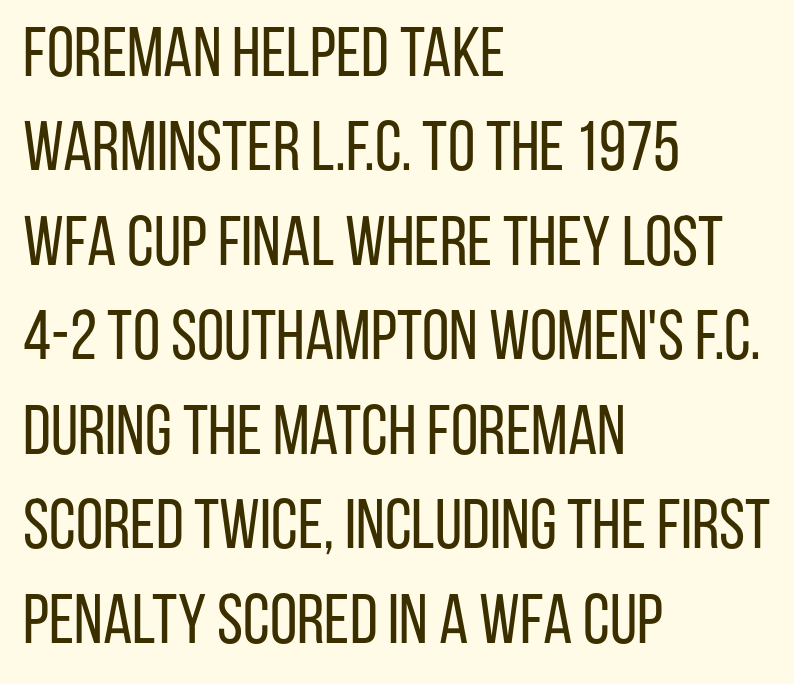
Varying glyph widths throughout — classic text-font behaviour. These lines are set flush left with a ragged right edge. Descenders are the only things crossing below the line. The letterforms sit shoulder to shoulder at normal distance. Heaviness? Minimal to ordinary, like unemphasized prose. When letters stand straight like this, we call the style roman or upright.
